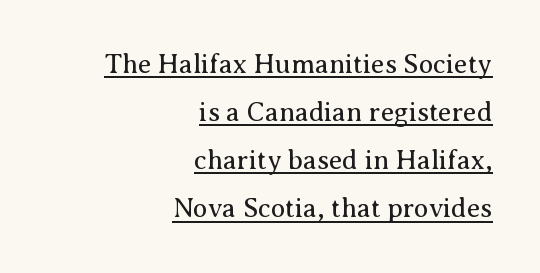
Q: Is the text bold? A: No.
Q: Is the text italic (slanted)? A: No, it is upright.
Q: Is the text underlined? A: Yes.
Q: How is the paragraph aligned? A: Right-aligned.
Q: Is the spacing between letters normal or unusually wide? A: Normal.
